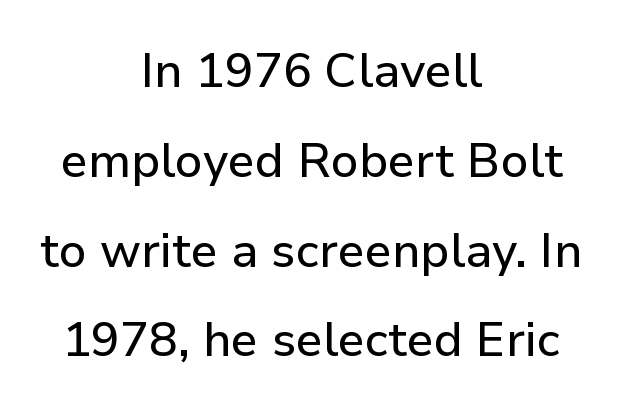
The letters sit at their default tracking, neither squeezed nor spread. Bare-footed words on every line. Typographically, this falls in the sans-serif category. One-word summary of the alignment: center. No italicization has been applied; the sample stays upright.
